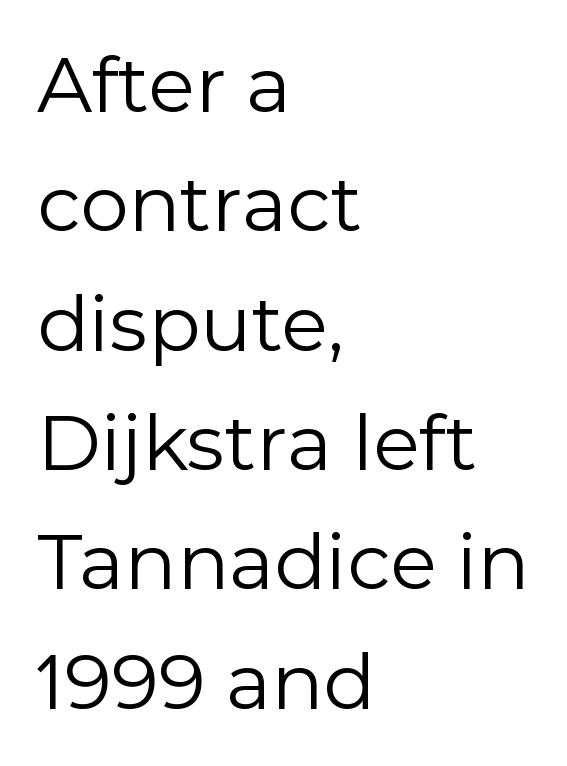
You could not count columns in this text — the font is proportionally spaced. Any mark beneath the type? The region is blank. Vertical strokes here are truly vertical. The rendering uses a moderate line-height, typical for paragraphs. Each stroke keeps to a modest, everyday thickness or less. These lines are composed in type without serifs.
